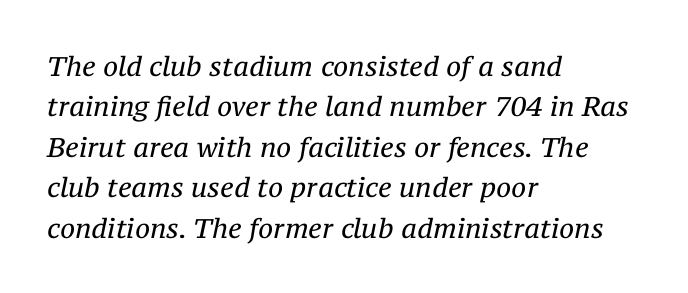
The image shows 27 px text type, italic (leaning right); set left-aligned, normal line spacing (1.5x), normal letter spacing, not underlined.
